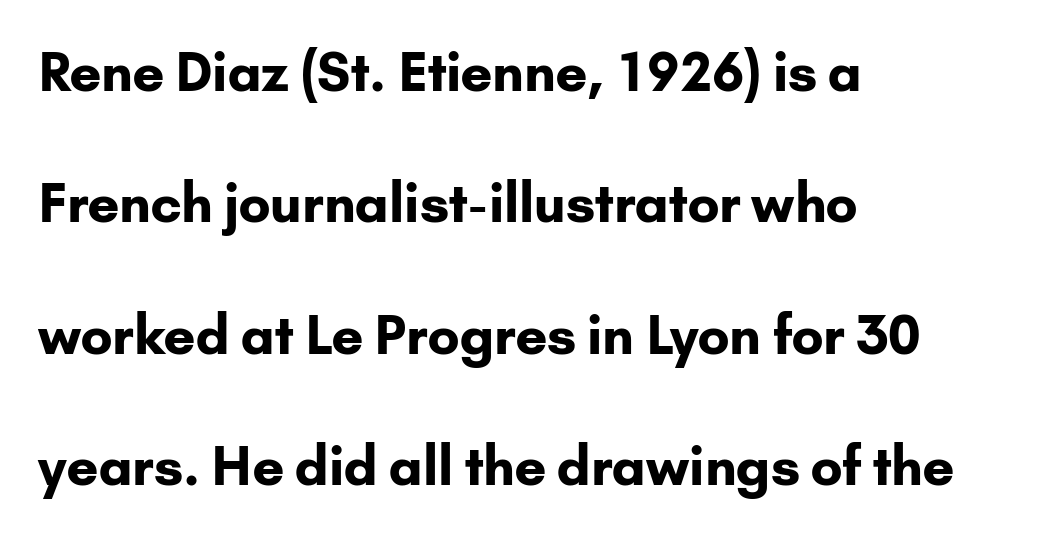
{"serif": "no", "italic": "no", "bold": "yes", "weight": "bold", "width": "normal", "stroke_contrast": "low", "x_height": "small", "monospaced": "no", "underline": "no", "align": "left", "line_spacing": "loose", "line_spacing_ratio": 2.48, "letter_spacing": "normal", "letter_spacing_em": 0.0, "glyph_px": 53}
